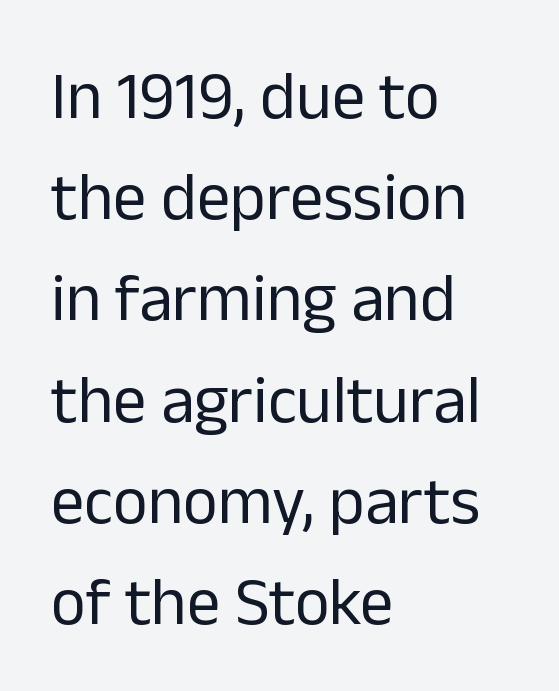
A student would call this left alignment; a typographer would say flush left, rag right. Each word holds together tightly as a unit, with standard inter-letter gaps. These lines sit exactly where default settings would place them. Note the varied advance widths — an 'i' is clearly narrower than an 'm'. Words float on clear page, feet unadorned. No chunkiness to these letters — they're not bold.
